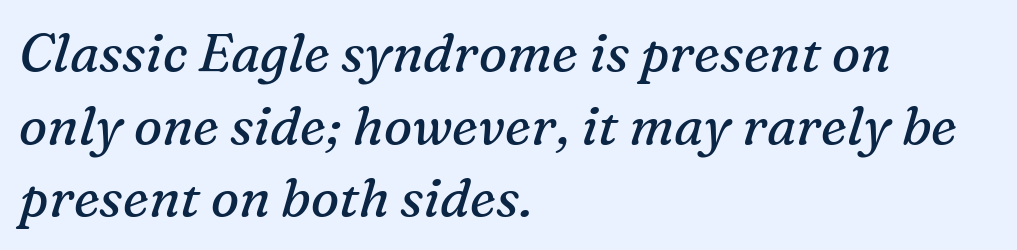
The tracking reads as untouched default to a designer's eye. Baseline-to-baseline distance is the conventional proportion of letter height. Letters rest on an invisible, unmarked baseline. Quick note: italic. Nothing heavy about these letters — not bold at all. In terms of letterform style, serifs are clearly present.
